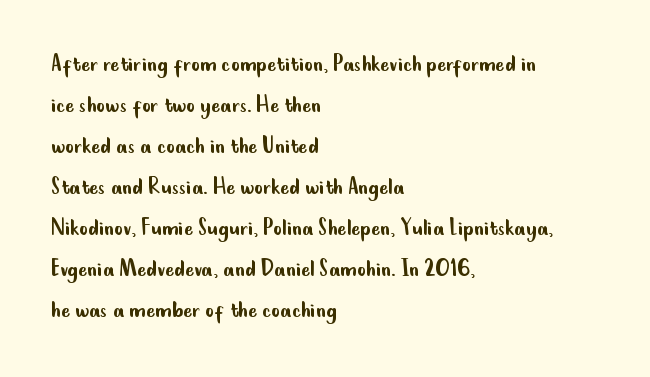
The image shows 27 px text type, upright; set left-aligned, normal line spacing (1.52x), normal letter spacing, not underlined.
